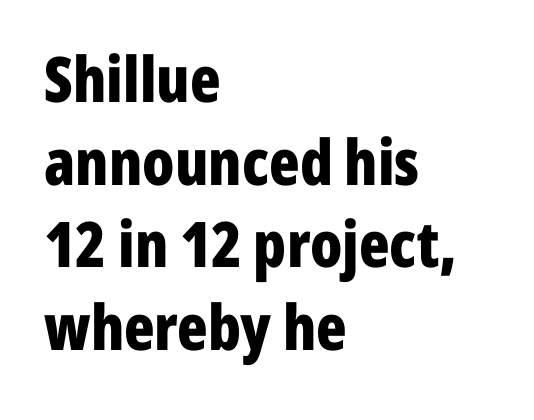
In terms of letterspacing, this is plain default setting. Whoever set this chose a conventional vertical rhythm. The passage shown is typeset with a sans-serif family. The characters look thick and weighty, a clear bold.
